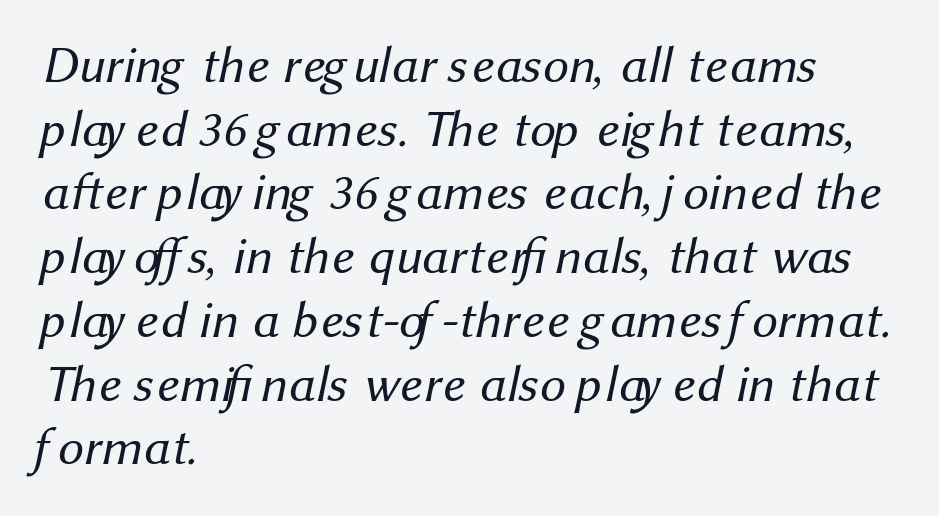
{"serif": "no", "bold": "no", "weight": "regular", "width": "normal", "stroke_contrast": "medium", "x_height": "medium", "monospaced": "no", "underline": "no", "align": "left", "line_spacing": "normal", "line_spacing_ratio": 1.25, "letter_spacing": "normal", "letter_spacing_em": 0.0, "glyph_px": 51}
